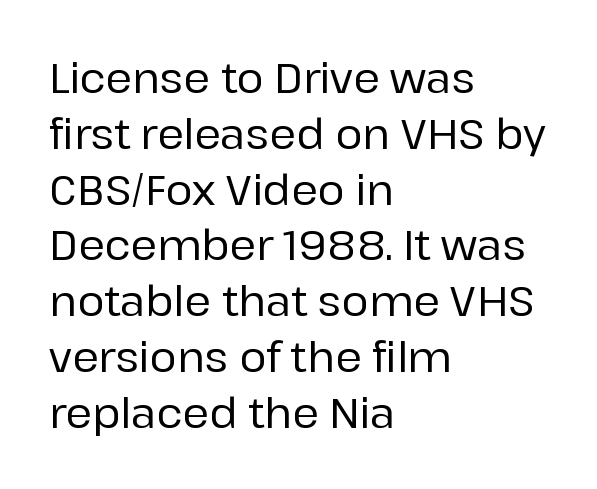
The image shows 41 px sans-serif type, upright; set left-aligned, normal line spacing (1.36x), normal letter spacing, not underlined; low stroke contrast and a medium x-height.
